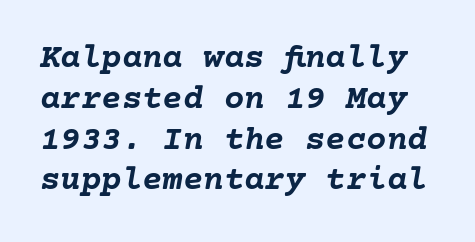
I'd describe the lettering as bold — thick and assertive. Characters are canted at an angle relative to the baseline's perpendicular. Observe the ordinary spacing: letters are neighbours, not strangers. Descender tails drop into unmarked territory.
